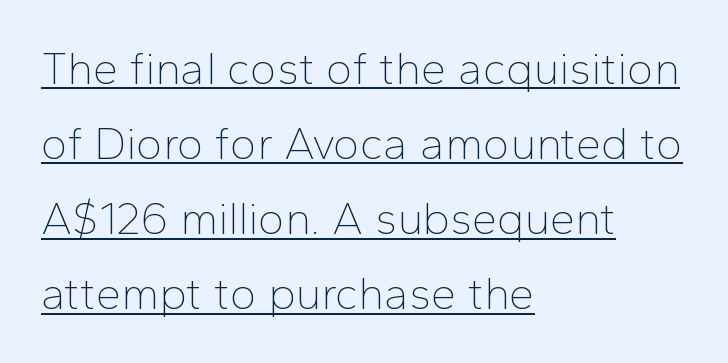
Q: Is the text bold? A: No.
Q: Is the text italic (slanted)? A: No, it is upright.
Q: Is the typeface a serif or a sans-serif typeface? A: Sans-serif.
Q: Is the text underlined? A: Yes.
Q: How is the paragraph aligned? A: Left-aligned.
Q: Is the spacing between letters normal or unusually wide? A: Normal.
Q: Is the spacing between lines tight, normal or loose? A: Normal.
Q: Width (condensed, normal, or wide)? A: Normal.
Q: Stroke contrast? A: Low.
Q: x-height? A: Medium.
Q: Monospaced? A: No.
